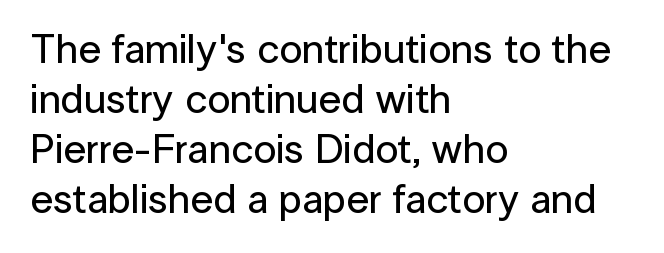
Q: Is the text italic (slanted)? A: No, it is upright.
Q: Is the typeface a serif or a sans-serif typeface? A: Sans-serif.
Q: Is the text underlined? A: No.
Q: How is the paragraph aligned? A: Left-aligned.
Q: Is the spacing between letters normal or unusually wide? A: Normal.
Q: Width (condensed, normal, or wide)? A: Normal.
Q: Stroke contrast? A: Low.
Q: x-height? A: Medium.
Q: Monospaced? A: No.
